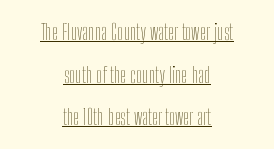
{"italic": "no", "bold": "no", "underline": "yes", "align": "center", "line_spacing": "loose", "line_spacing_ratio": 1.94, "letter_spacing": "normal", "letter_spacing_em": 0.0, "glyph_px": 22}
